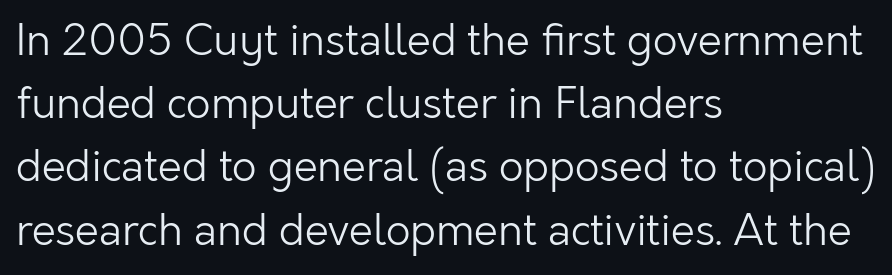
The image shows 43 px light sans-serif type, upright; set left-aligned, normal line spacing (1.47x), normal letter spacing, not underlined; low stroke contrast and a medium x-height.
